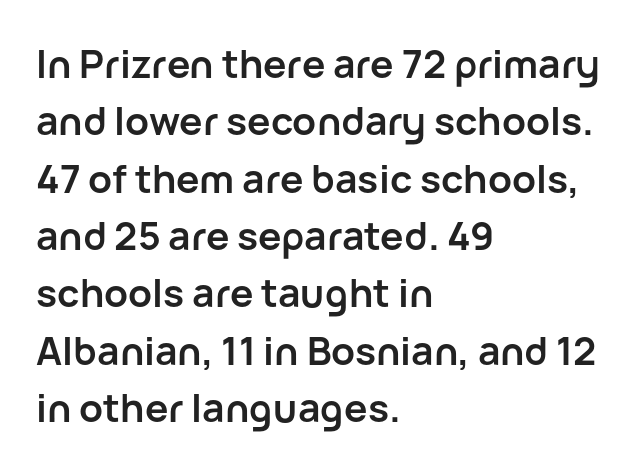
The letters are bold, with thick, heavy strokes. Varying glyph widths throughout — classic text-font behaviour. The rows are spaced the way most documents space them. A student would call this left alignment; a typographer would say flush left, rag right. Does the type have serifs? No, each stem ends abruptly. The zone under the glyphs is completely vacant.
